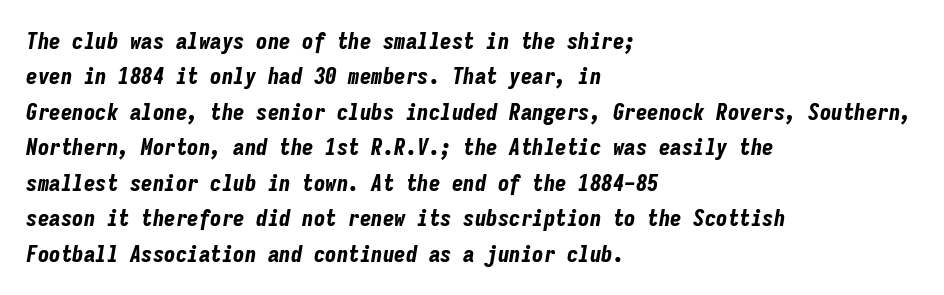
{"italic": "yes", "lean": "right", "slant_degrees": 9, "bold": "yes", "underline": "no", "align": "left", "line_spacing": "normal", "line_spacing_ratio": 1.54, "letter_spacing": "normal", "letter_spacing_em": 0.0, "glyph_px": 23}
